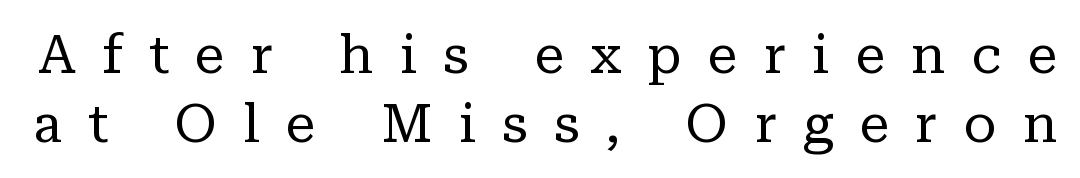
Between one letter and the next there's a generous, obvious gap. This is not heavy type; no bold has been used. A bare baseline throughout the passage. The lines sit at an ordinary, default distance from one another. The font's upright variant was chosen for this text. Observe the serifs anchoring each vertical stroke in this sample.
